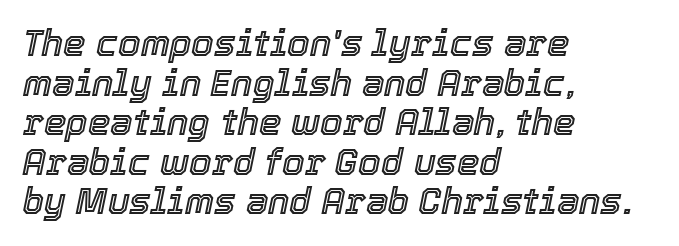
{"italic": "yes", "lean": "right", "slant_degrees": 12, "width": "normal", "x_height": "medium", "monospaced": "no", "underline": "no", "align": "left", "line_spacing": "tight", "line_spacing_ratio": 1.1, "letter_spacing": "normal", "letter_spacing_em": 0.0, "glyph_px": 36}
